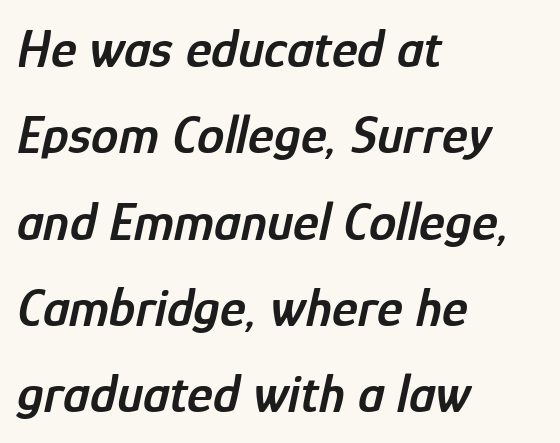
{"italic": "yes", "lean": "right", "slant_degrees": 12, "bold": "semi", "weight": "semibold", "width": "condensed", "stroke_contrast": "low", "x_height": "medium", "monospaced": "no", "underline": "no", "align": "left", "line_spacing": "normal", "line_spacing_ratio": 1.57, "letter_spacing": "normal", "letter_spacing_em": 0.0, "glyph_px": 55}
